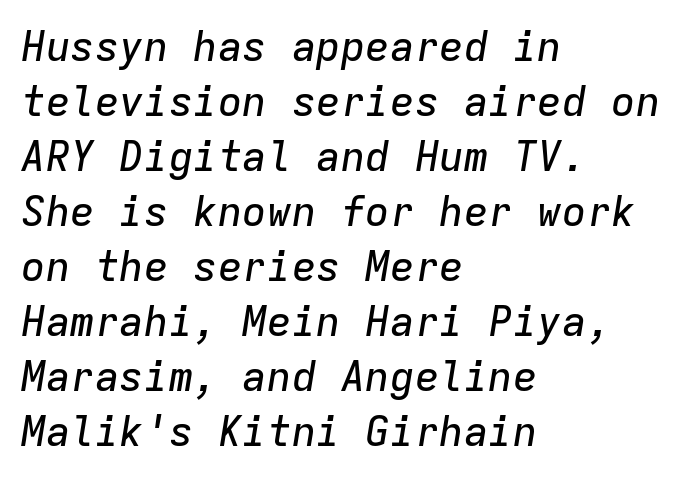
The image shows 41 px text type, italic (leaning right), monospaced; set left-aligned, normal line spacing (1.34x), normal letter spacing, not underlined; low stroke contrast and a medium x-height.
